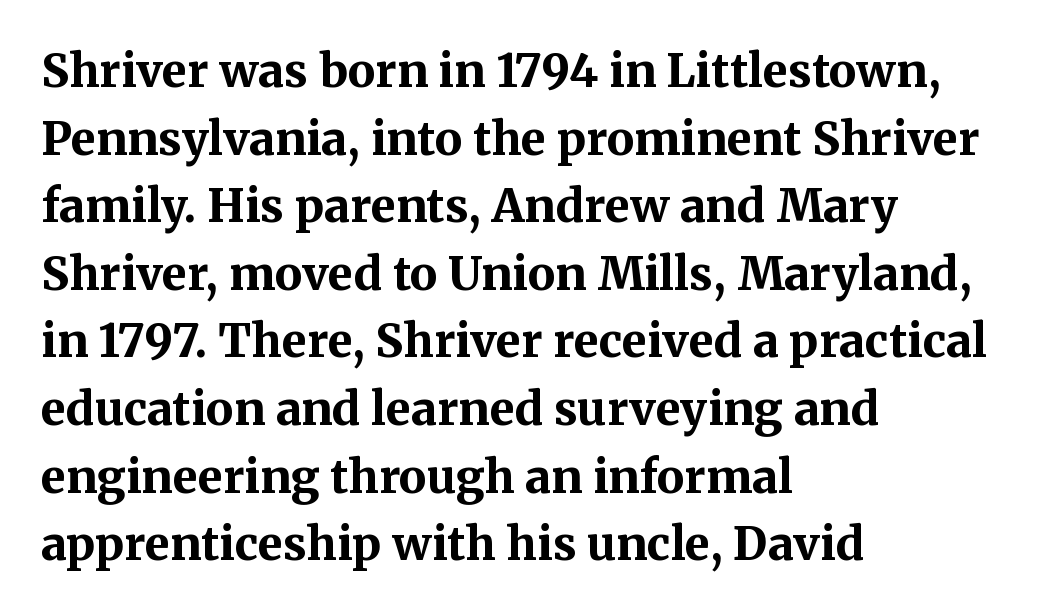
The passage shown is typeset with a serif family. The typesetting leans heavy: a genuine bold. These lines are rendered in a variable-pitch font. The text block is weighted toward the left margin, trailing off unevenly rightward.
